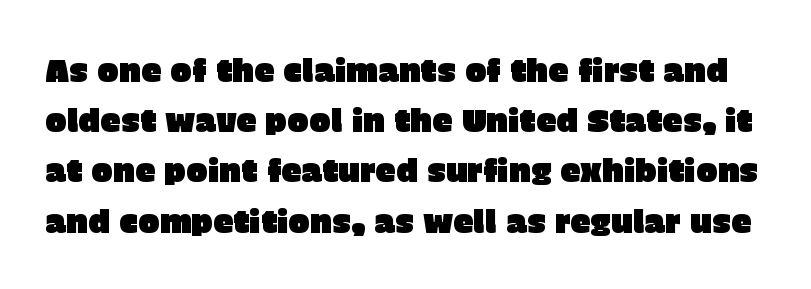
{"serif": "no", "italic": "no", "width": "normal", "stroke_contrast": "low", "x_height": "large", "monospaced": "no", "underline": "no", "line_spacing": "normal", "line_spacing_ratio": 1.57, "letter_spacing": "normal", "letter_spacing_em": 0.0, "glyph_px": 32}
